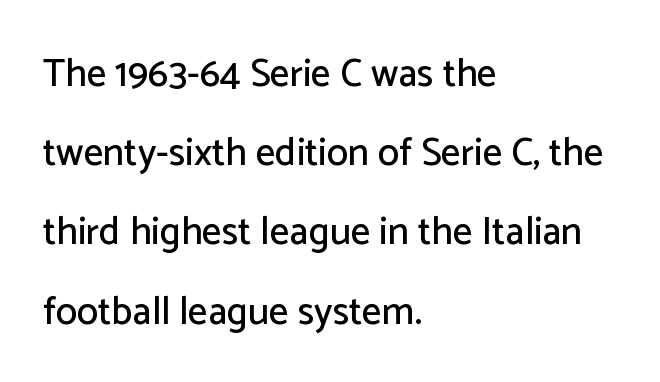
Baseline-to-baseline distance is far greater than the letter height. Nothing sits at the stroke ends, so this counts as sans-serif. Plain, unruled lines of type. These lines keep a tight, regular rhythm from letter to letter. The letters advance in unequal steps, a hallmark of proportional type. No italicization has been applied; the sample stays upright.
